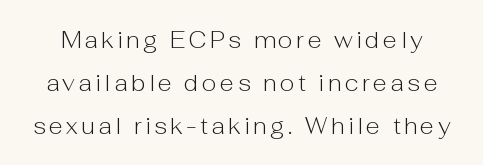
Is this a heavy cut? Hardly; it is regular or lighter. The lettering holds an erect, upright posture throughout. The glyphs are unaccompanied by any horizontal stroke below them.
